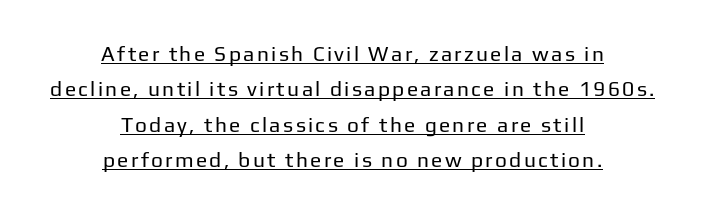
Q: Is the text bold? A: No.
Q: Is the text italic (slanted)? A: No, it is upright.
Q: Is the text underlined? A: Yes.
Q: How is the paragraph aligned? A: Centered.
Q: Is the spacing between lines tight, normal or loose? A: Normal.
